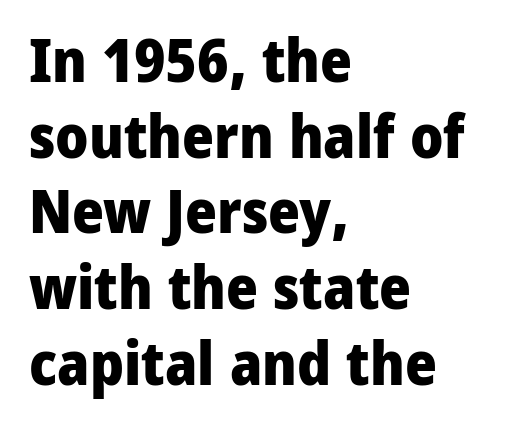
The image shows 61 px heavy sans-serif type, upright; set left-aligned, line spacing 1.24x, normal letter spacing, not underlined; low stroke contrast and a medium x-height.
